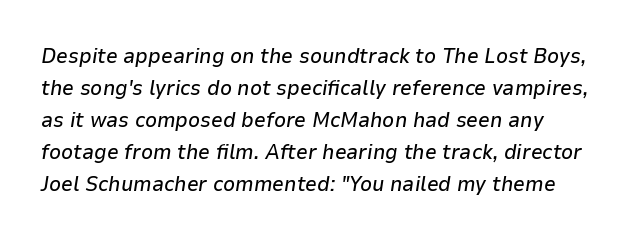
The image shows 21 px text type, italic (leaning right); set normal line spacing (1.52x), normal letter spacing, not underlined.
